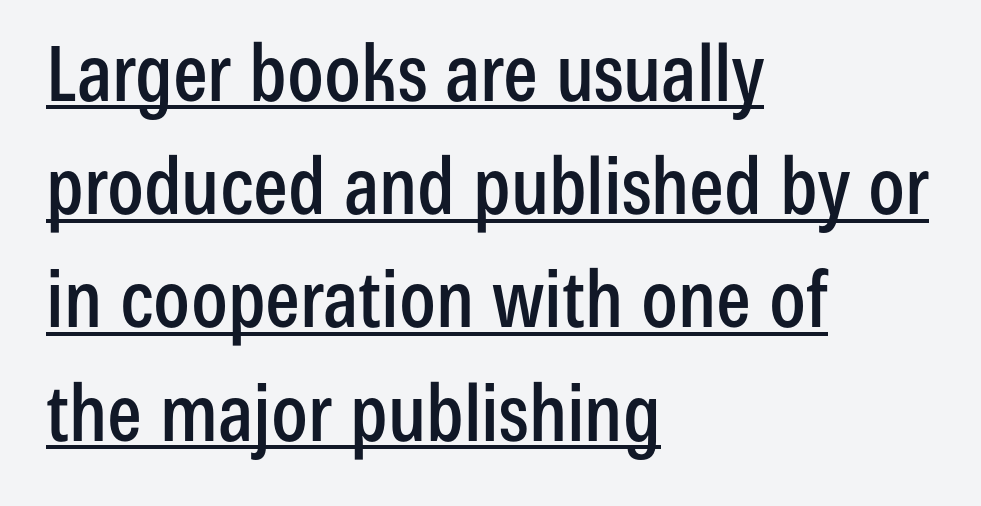
Underlined type. Is this a fixed-width face? No — the glyphs have proportional, varying widths. Left-aligned paragraph, ragged on the right. Posture: vertical.
